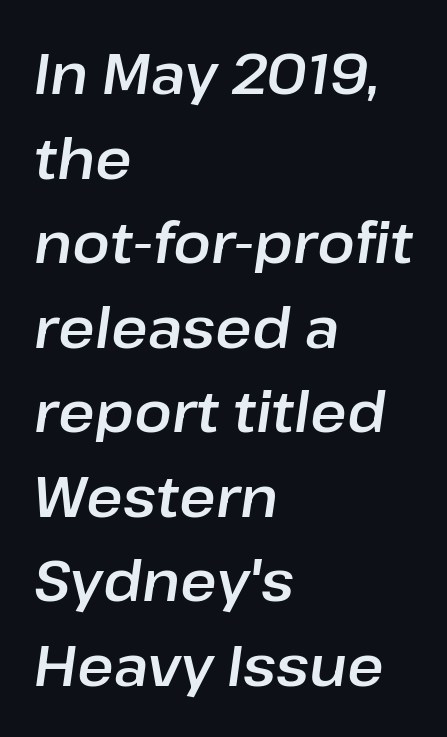
There's an unmistakable incline to the writing here. Nobody drew a line under any word here. The lines in this sample share a left origin and differ only in where they stop. Evenly set lines give the paragraph a standard silhouette.
